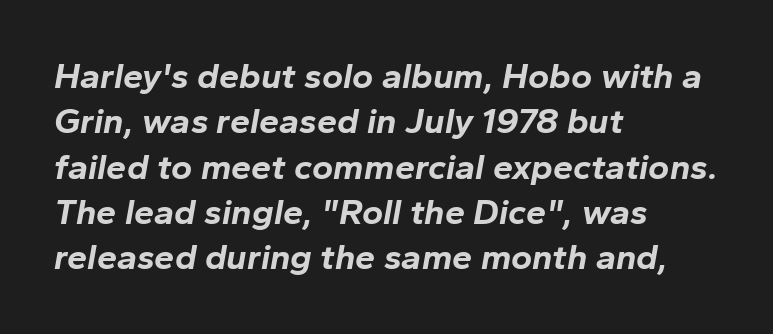
Q: Is the text bold? A: Yes.
Q: Is the text italic (slanted)? A: Yes, it leans right by about 10 degrees.
Q: Is the text underlined? A: No.
Q: How is the paragraph aligned? A: Left-aligned.
Q: Is the spacing between letters normal or unusually wide? A: Normal.
Q: Is the spacing between lines tight, normal or loose? A: Normal.
Q: Width (condensed, normal, or wide)? A: Normal.
Q: Stroke contrast? A: Low.
Q: x-height? A: Medium.
Q: Monospaced? A: No.
